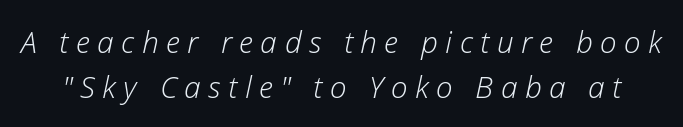
{"italic": "yes", "lean": "right", "slant_degrees": 12, "bold": "no", "weight": "light", "width": "normal", "stroke_contrast": "low", "x_height": "medium", "monospaced": "no", "underline": "no", "line_spacing": "normal", "line_spacing_ratio": 1.5, "letter_spacing": "wide", "letter_spacing_em": 0.25, "glyph_px": 30}
